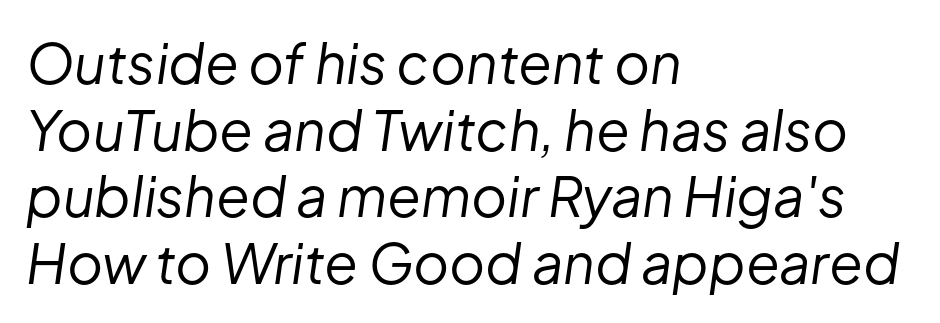
The image shows 55 px regular-weight type, italic (leaning right); set left-aligned, line spacing 1.21x, normal letter spacing, not underlined; low stroke contrast and a medium x-height.
